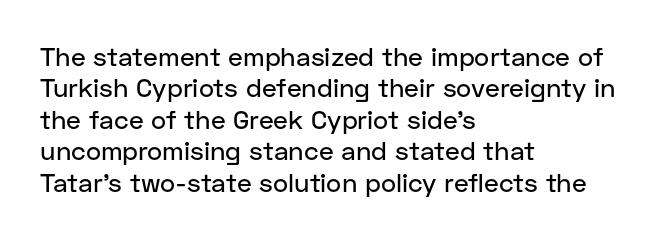
The image shows 26 px text type, upright; set left-aligned, line spacing 1.21x, normal letter spacing, not underlined.
